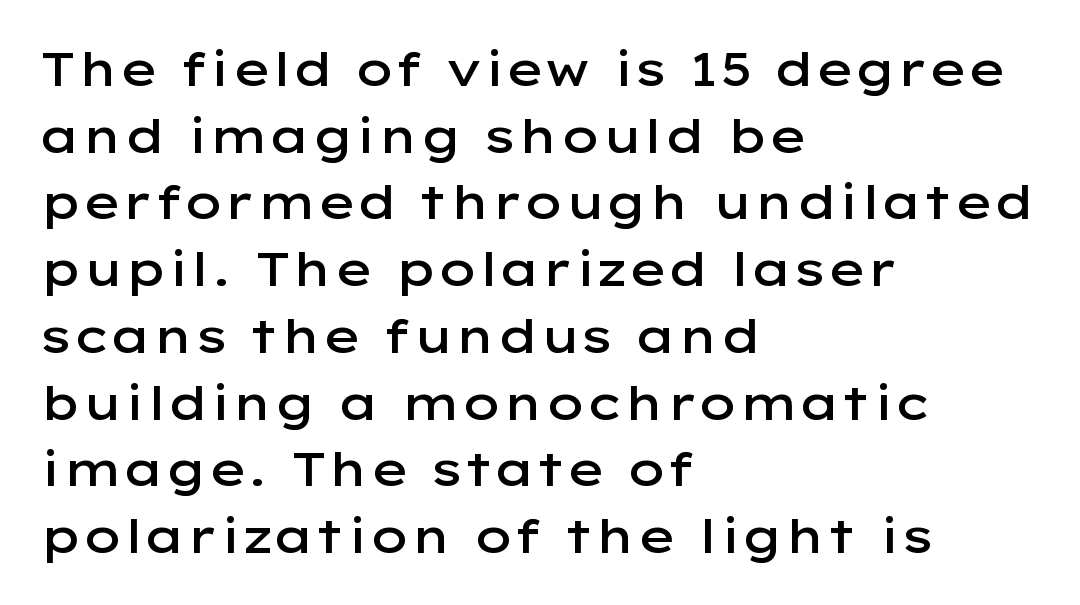
Descenders are the only things crossing below the line. The lines are quadded left. Every stem runs plumb, perpendicular to the baseline. The block of text has a typical density, with ordinary space between rows. Default kerning and tracking; the words read as compact shapes. The glyphs have the mass of a demibold cut, below bold.
